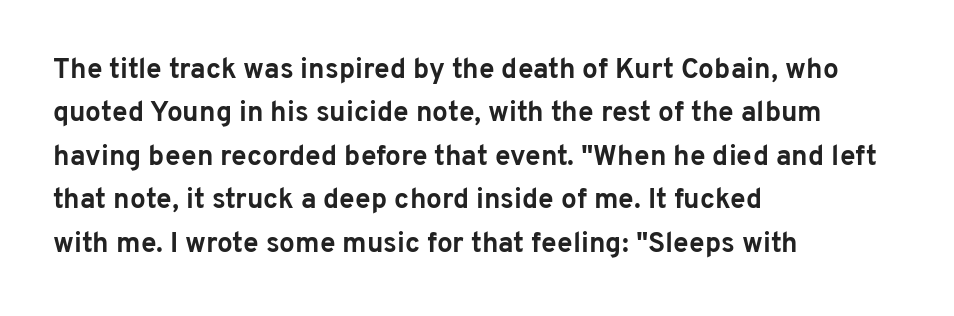
The image shows 28 px bold sans-serif type, upright; set left-aligned, normal line spacing (1.55x), normal letter spacing, not underlined; low stroke contrast and a medium x-height.
